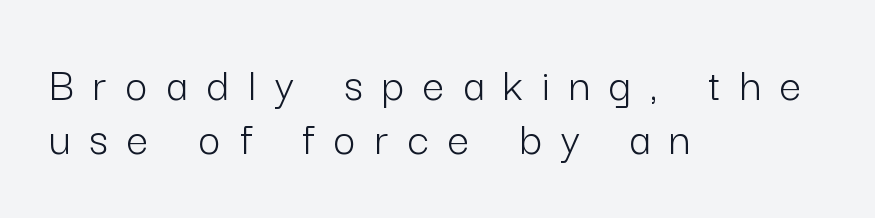
The image shows 48 px light sans-serif type, upright; set left-aligned, tight line spacing (1.12x), unusually wide letter spacing (+0.4 em), not underlined; low stroke contrast and a medium x-height.
